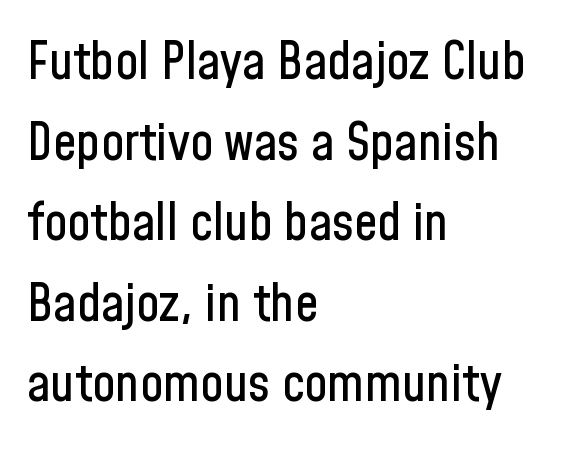
Is this a fixed-width face? No — the glyphs have proportional, varying widths. The paragraph shown leans on its left margin. No extra tracking has been applied to these lines. Anything drawn beneath the words? Only blank space. Leading matches the norm, producing a regular column.
